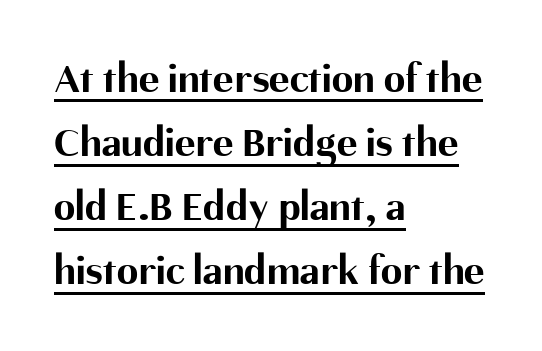
{"serif": "no", "italic": "no", "bold": "yes", "weight": "bold", "width": "normal", "stroke_contrast": "medium", "x_height": "medium", "monospaced": "no", "underline": "yes", "align": "left", "line_spacing": "normal", "line_spacing_ratio": 1.49, "letter_spacing": "normal", "letter_spacing_em": 0.0, "glyph_px": 43}
